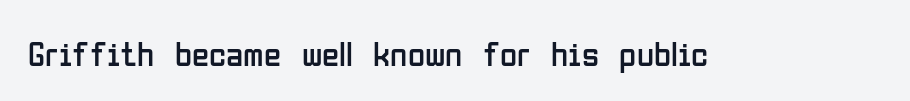
{"serif": "no", "italic": "no", "bold": "no", "weight": "regular", "width": "condensed", "stroke_contrast": "low", "x_height": "medium", "monospaced": "no", "underline": "no", "letter_spacing": "normal", "letter_spacing_em": 0.0, "glyph_px": 35}
